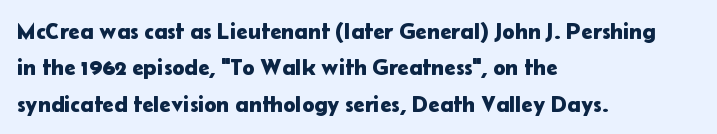
{"italic": "no", "underline": "no", "align": "left", "line_spacing": "normal", "line_spacing_ratio": 1.58, "letter_spacing": "normal", "letter_spacing_em": 0.0, "glyph_px": 23}
